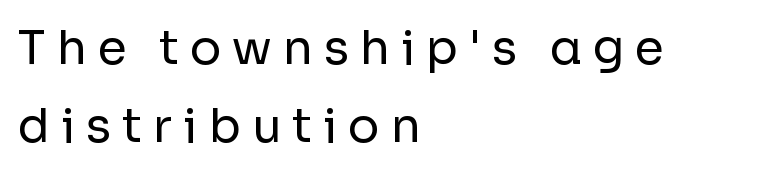
{"serif": "no", "italic": "no", "bold": "no", "weight": "regular", "width": "normal", "stroke_contrast": "low", "x_height": "medium", "monospaced": "no", "underline": "no", "align": "left", "line_spacing": "normal", "line_spacing_ratio": 1.66, "letter_spacing": "wide", "letter_spacing_em": 0.23, "glyph_px": 47}
